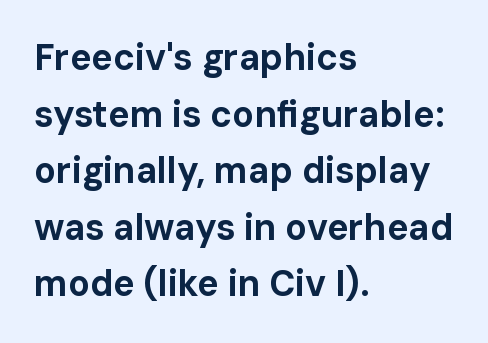
{"serif": "no", "italic": "no", "bold": "yes", "weight": "bold", "width": "normal", "stroke_contrast": "low", "x_height": "medium", "monospaced": "no", "underline": "no", "align": "left", "line_spacing": "normal", "line_spacing_ratio": 1.57, "letter_spacing": "normal", "letter_spacing_em": 0.0, "glyph_px": 36}
